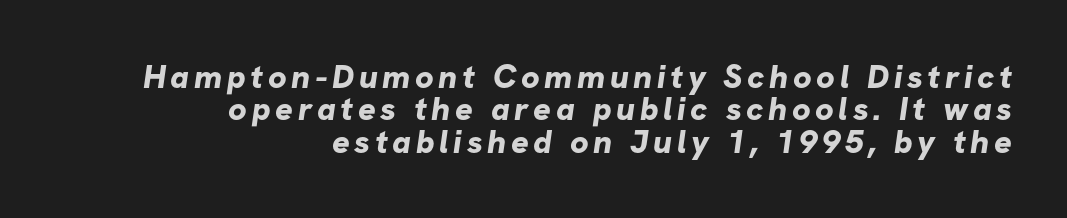
Q: Is the text bold? A: Yes.
Q: Is the typeface a serif or a sans-serif typeface? A: Sans-serif.
Q: Is the text underlined? A: No.
Q: How is the paragraph aligned? A: Right-aligned.
Q: Is the spacing between lines tight, normal or loose? A: Tight.
Q: Width (condensed, normal, or wide)? A: Normal.
Q: Stroke contrast? A: Low.
Q: x-height? A: Medium.
Q: Monospaced? A: No.
